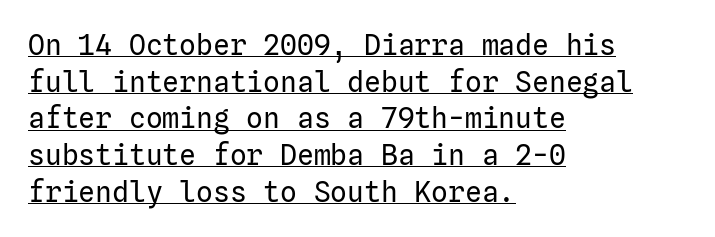
The image shows 28 px regular-weight sans-serif type, upright; set left-aligned, normal line spacing (1.31x), normal letter spacing, underlined; low stroke contrast and a medium x-height.
